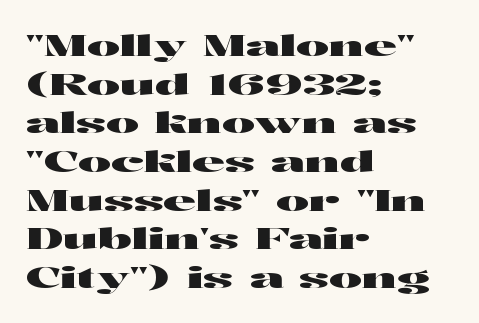
Q: Is the text italic (slanted)? A: No, it is upright.
Q: Is the typeface a serif or a sans-serif typeface? A: Sans-serif.
Q: Is the text underlined? A: No.
Q: How is the paragraph aligned? A: Left-aligned.
Q: Is the spacing between letters normal or unusually wide? A: Normal.
Q: Is the spacing between lines tight, normal or loose? A: Normal.
Q: Width (condensed, normal, or wide)? A: Wide.
Q: Stroke contrast? A: High.
Q: x-height? A: Medium.
Q: Monospaced? A: No.
